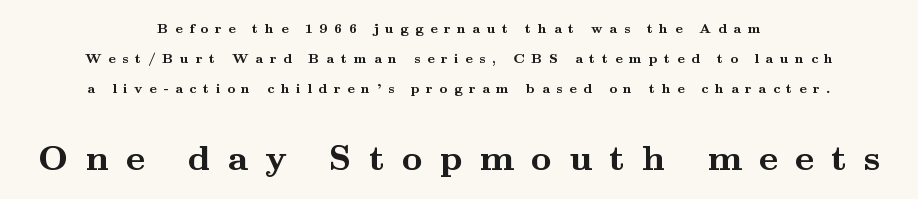
Q: Is the text bold? A: Yes.
Q: Is the text italic (slanted)? A: No, it is upright.
Q: Is the typeface a serif or a sans-serif typeface? A: Serif.
Q: Is the text underlined? A: No.
Q: How is the paragraph aligned? A: Centered.
Q: Is the spacing between letters normal or unusually wide? A: Unusually wide.
Q: Is the spacing between lines tight, normal or loose? A: Loose.
Q: Which block of text is set in a larger size, the first (top) or the second (bottom)? A: The second (bottom) one.
Q: Width (condensed, normal, or wide)? A: Wide.
Q: Stroke contrast? A: Medium.
Q: x-height? A: Small.
Q: Monospaced? A: No.
